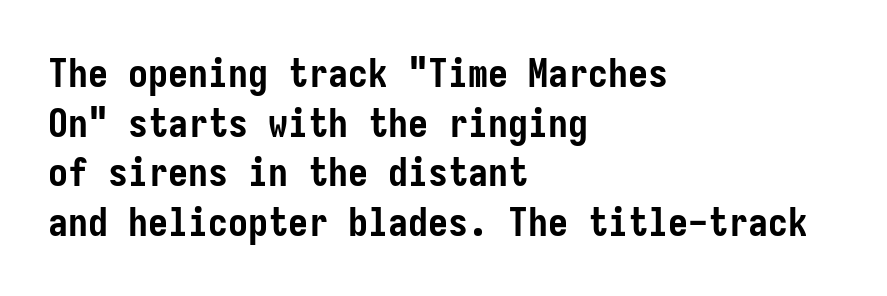
The image shows 40 px semibold, condensed sans-serif type, upright; set left-aligned, line spacing 1.24x, normal letter spacing, not underlined; low stroke contrast and a medium x-height.
